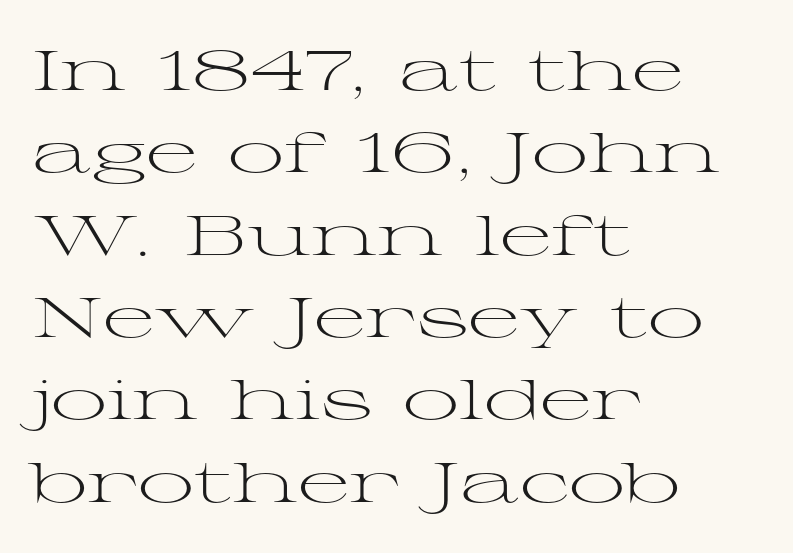
Q: Is the text bold? A: No.
Q: Is the text italic (slanted)? A: No, it is upright.
Q: Is the typeface a serif or a sans-serif typeface? A: Serif.
Q: Is the text underlined? A: No.
Q: How is the paragraph aligned? A: Left-aligned.
Q: Is the spacing between letters normal or unusually wide? A: Normal.
Q: Is the spacing between lines tight, normal or loose? A: Normal.
Q: Width (condensed, normal, or wide)? A: Wide.
Q: Stroke contrast? A: Medium.
Q: x-height? A: Medium.
Q: Monospaced? A: No.
